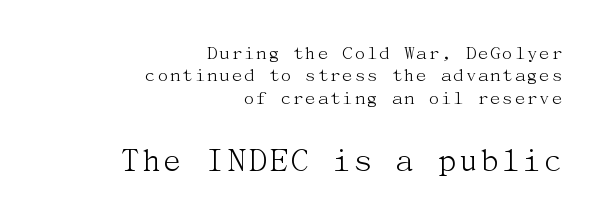
The image shows 36 px light serif type, upright; set right-aligned, tight line spacing (1.06x), normal letter spacing, not underlined; the second (bottom) block is 1.71x larger; medium stroke contrast and a medium x-height.
